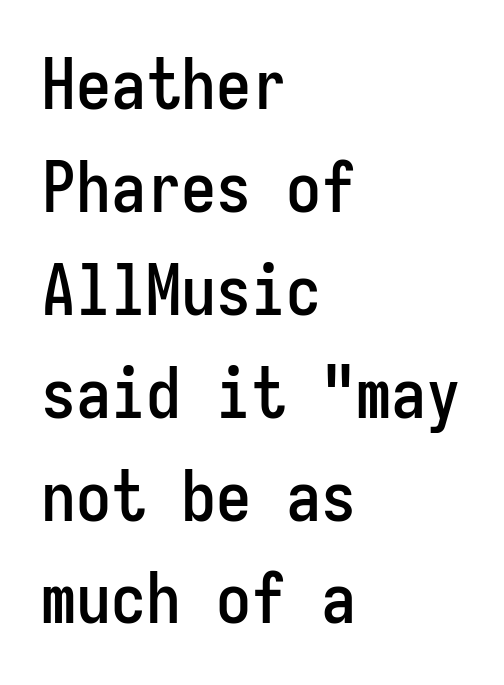
The paragraph has a hard left edge and a soft right edge. Students, observe: this is what conventionally led text looks like. Beneath every word, the page is bare. Rendered with straight, roman letterforms. The letterforms sit shoulder to shoulder at normal distance. Font category for this specimen: sans-serif.
